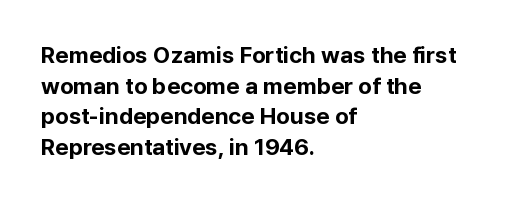
The image shows 23 px bold type, upright; set left-aligned, normal line spacing (1.33x), normal letter spacing, not underlined.
